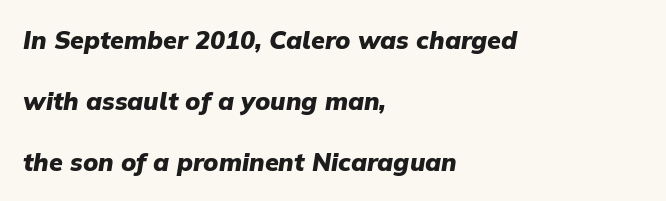
The image shows 25 px bold type, italic (leaning right); set left-aligned, loose line spacing (2.44x), normal letter spacing, not underlined.
